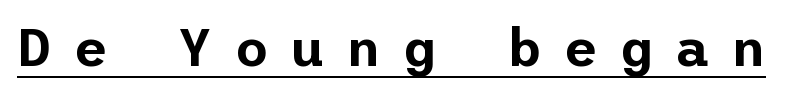
Q: Is the text italic (slanted)? A: No, it is upright.
Q: Is the typeface a serif or a sans-serif typeface? A: Sans-serif.
Q: Is the text underlined? A: Yes.
Q: Is the spacing between letters normal or unusually wide? A: Unusually wide.
Q: Width (condensed, normal, or wide)? A: Normal.
Q: Stroke contrast? A: Low.
Q: x-height? A: Medium.
